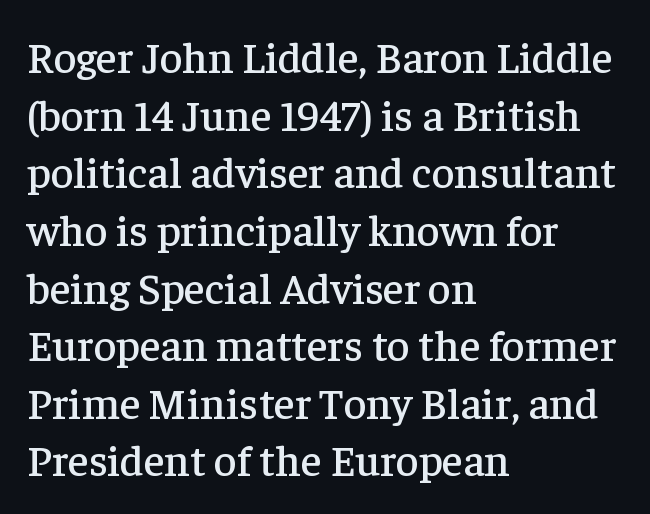
Q: Is the text italic (slanted)? A: No, it is upright.
Q: Is the typeface a serif or a sans-serif typeface? A: Serif.
Q: Is the text underlined? A: No.
Q: How is the paragraph aligned? A: Left-aligned.
Q: Is the spacing between letters normal or unusually wide? A: Normal.
Q: Is the spacing between lines tight, normal or loose? A: Normal.
Q: Width (condensed, normal, or wide)? A: Normal.
Q: Stroke contrast? A: Low.
Q: x-height? A: Medium.
Q: Monospaced? A: No.
